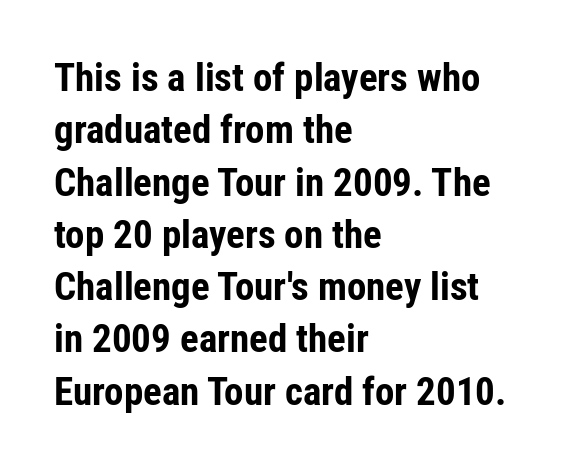
The image shows 39 px bold, condensed sans-serif type, upright; set left-aligned, normal line spacing (1.34x), normal letter spacing, not underlined; low stroke contrast and a medium x-height.
